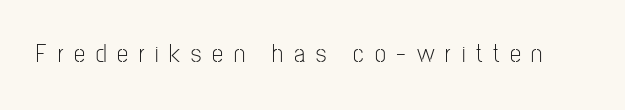
Q: Is the text bold? A: No.
Q: Is the text italic (slanted)? A: No, it is upright.
Q: Is the text underlined? A: No.
Q: Is the spacing between letters normal or unusually wide? A: Unusually wide.
